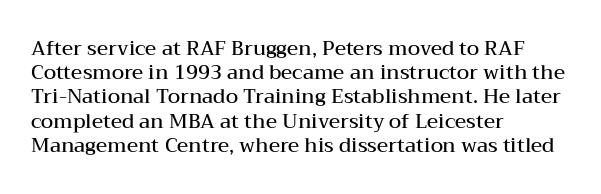
The image shows 20 px text type, upright; set left-aligned, line spacing 1.21x, normal letter spacing, not underlined.
